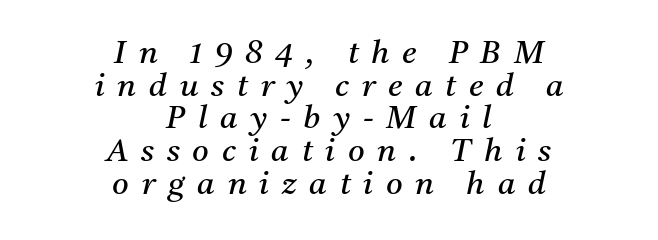
{"serif": "yes", "italic": "yes", "lean": "right", "slant_degrees": 11, "bold": "no", "weight": "regular", "width": "normal", "stroke_contrast": "medium", "x_height": "medium", "monospaced": "no", "underline": "no", "align": "center", "line_spacing": "tight", "line_spacing_ratio": 1.02, "letter_spacing": "wide", "letter_spacing_em": 0.4, "glyph_px": 32}
